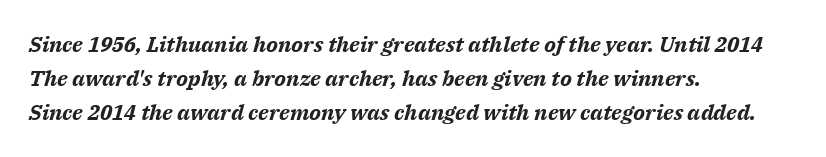
The image shows 22 px bold type, italic (leaning right); set left-aligned, normal line spacing (1.55x), normal letter spacing, not underlined.
